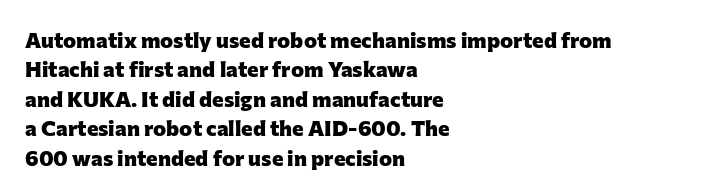
{"italic": "no", "bold": "yes", "underline": "no", "align": "left", "line_spacing": "normal", "line_spacing_ratio": 1.34, "letter_spacing": "normal", "letter_spacing_em": 0.0, "glyph_px": 22}
